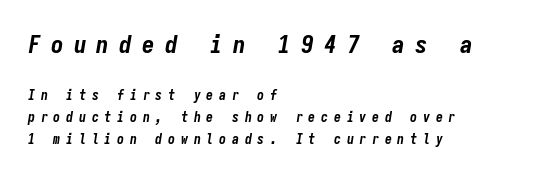
The horizontal fit of the characters is loose and conspicuously gappy. The passage shown is not underscored anywhere. These lines sit exactly where default settings would place them. This is oblique type, the kind used for emphasis or titles.
